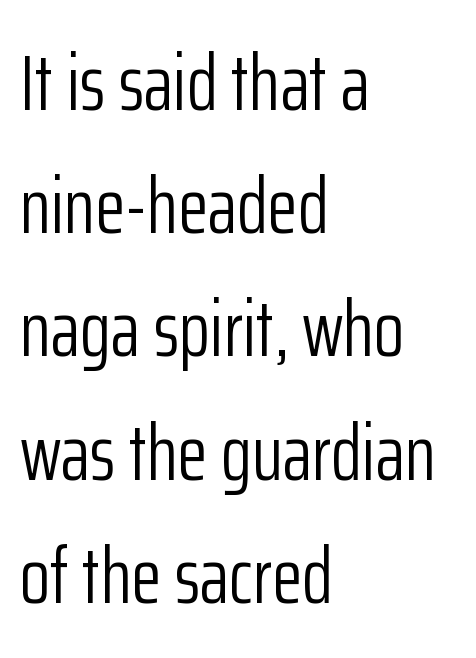
{"serif": "no", "italic": "no", "bold": "no", "weight": "light", "width": "condensed", "stroke_contrast": "low", "x_height": "medium", "monospaced": "no", "underline": "no", "align": "left", "line_spacing": "normal", "line_spacing_ratio": 1.56, "letter_spacing": "normal", "letter_spacing_em": 0.0, "glyph_px": 79}
